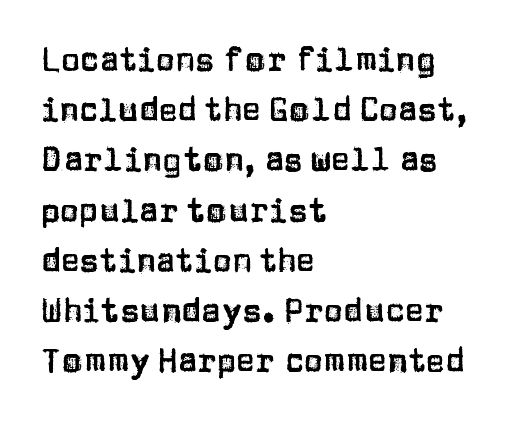
The line-height multiplier appears to be the usual default. If you drew a line through each stem, it would be perfectly vertical. Descender tails drop into unmarked territory. Serif or sans? Sans — the stroke terminals are bare.
